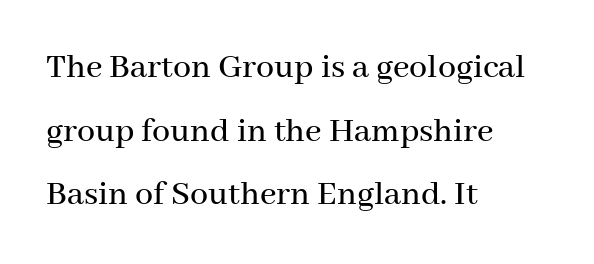
{"serif": "yes", "italic": "no", "width": "normal", "stroke_contrast": "medium", "x_height": "medium", "monospaced": "no", "underline": "no", "align": "left", "line_spacing_ratio": 1.77, "letter_spacing": "normal", "letter_spacing_em": 0.0, "glyph_px": 36}
